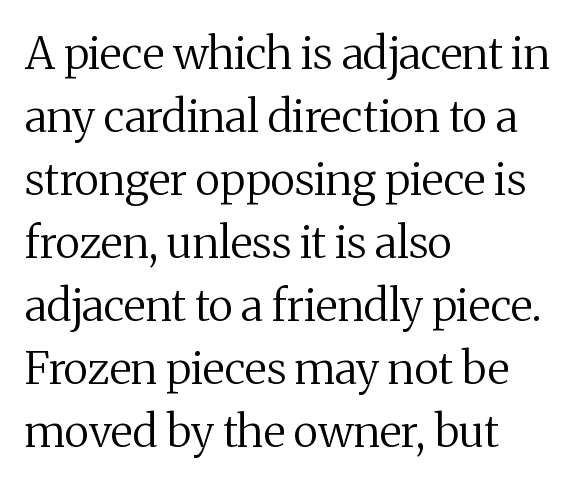
The image shows 44 px regular-weight serif type, upright; set left-aligned, normal line spacing (1.43x), normal letter spacing, not underlined; medium stroke contrast and a medium x-height.
